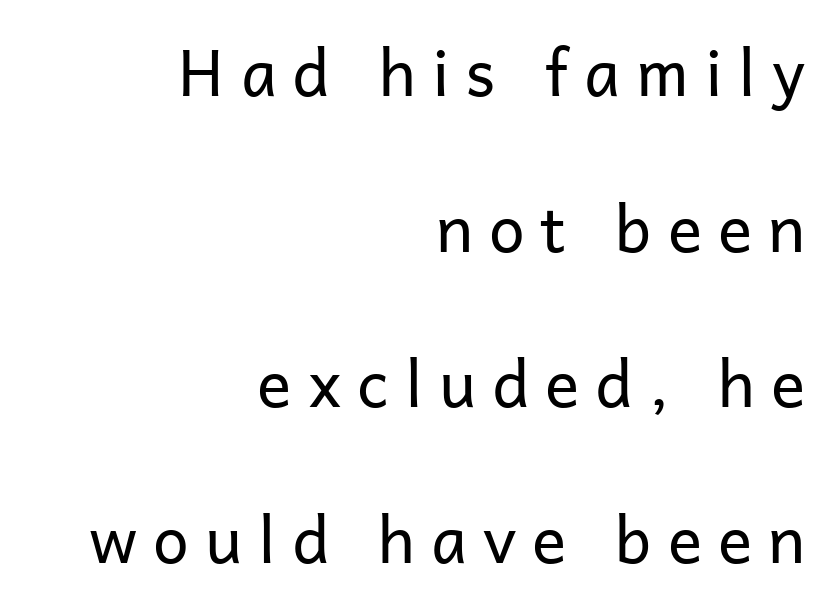
{"serif": "no", "italic": "no", "bold": "no", "weight": "regular", "width": "normal", "stroke_contrast": "low", "x_height": "medium", "monospaced": "no", "underline": "no", "align": "right", "line_spacing": "loose", "line_spacing_ratio": 2.43, "letter_spacing": "wide", "letter_spacing_em": 0.25, "glyph_px": 64}
